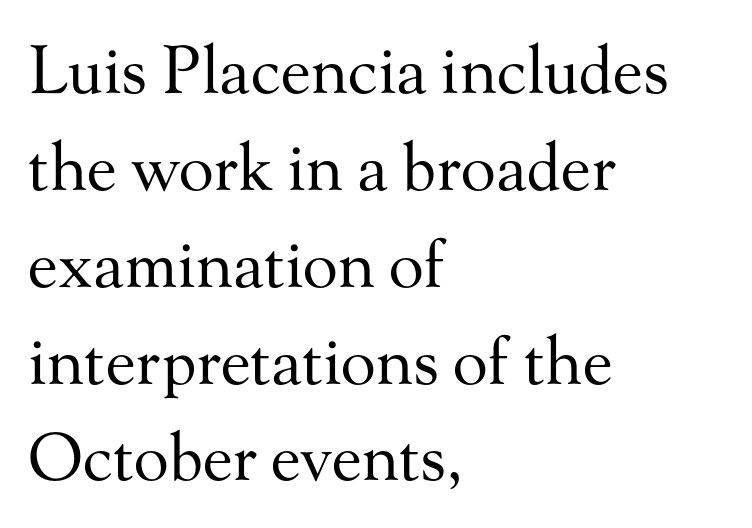
The rows are spaced the way most documents space them. Typographically, this falls in the serif category. What stands out about the letter spacing? Nothing — it is the standard amount. These lines are set flush left with a ragged right edge. Any mark beneath the type? The region is blank. Proportional: the letters do not fall into vertical columns.
